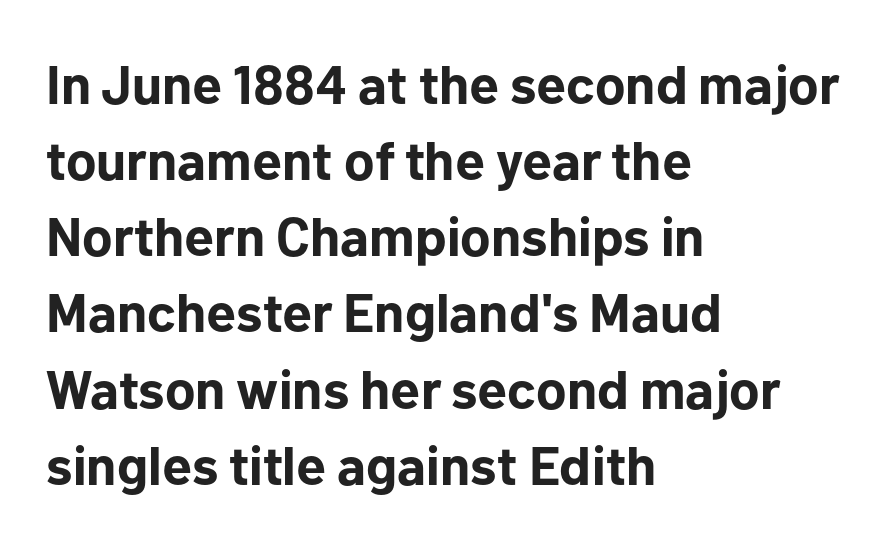
The sample has been set heavy, in full bold. A sans-serif font was chosen for this passage. Posture: vertical. A normal amount of white space separates one row of letters from the next. Decoration check: the copy has no underline.
